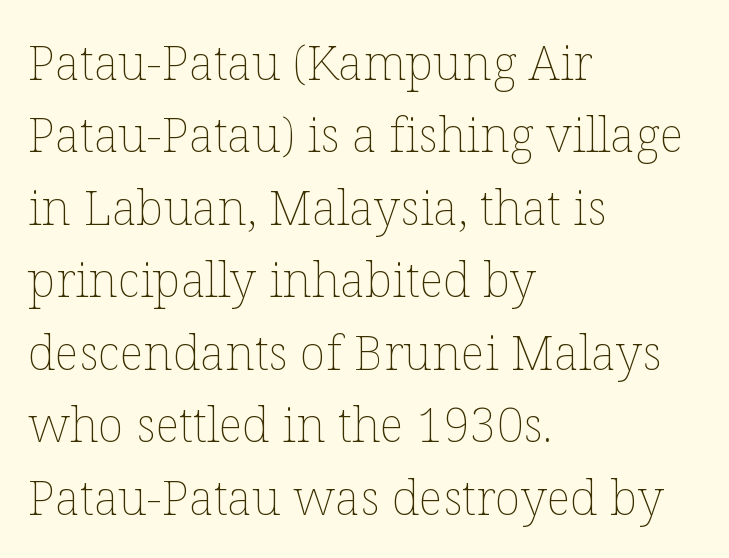
The face used here is proportionally spaced, like ordinary book or web type. The space beneath each line is pristine and unruled. Ink coverage per letter is moderate at most. Every stem runs plumb, perpendicular to the baseline. Characters follow at the spacing the type designer built in.
